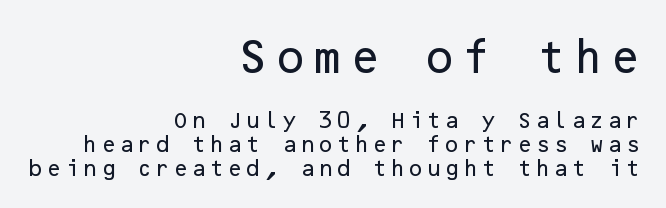
{"serif": "no", "italic": "no", "width": "normal", "stroke_contrast": "low", "x_height": "medium", "underline": "no", "align": "right", "line_spacing": "normal", "line_spacing_ratio": 1.34, "larger_block": "first", "size_ratio": 2.06, "glyph_px": 37}
